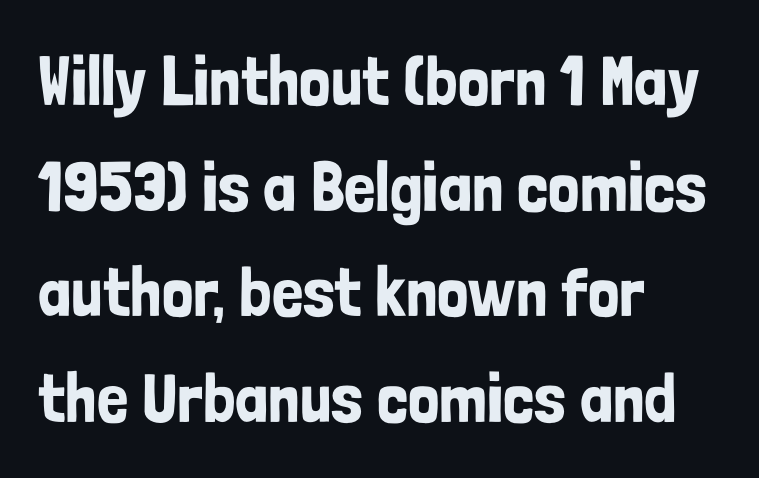
{"serif": "no", "italic": "no", "width": "condensed", "stroke_contrast": "low", "x_height": "medium", "monospaced": "no", "underline": "no", "align": "left", "line_spacing": "normal", "line_spacing_ratio": 1.51, "letter_spacing": "normal", "letter_spacing_em": 0.0, "glyph_px": 70}
